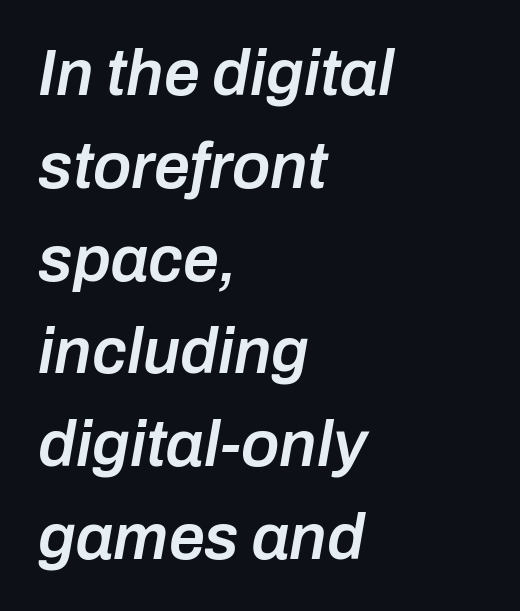
One-word summary of the alignment: left. Bare-footed words on every line. The letters advance in unequal steps, a hallmark of proportional type. Whoever set this chose a conventional vertical rhythm.
